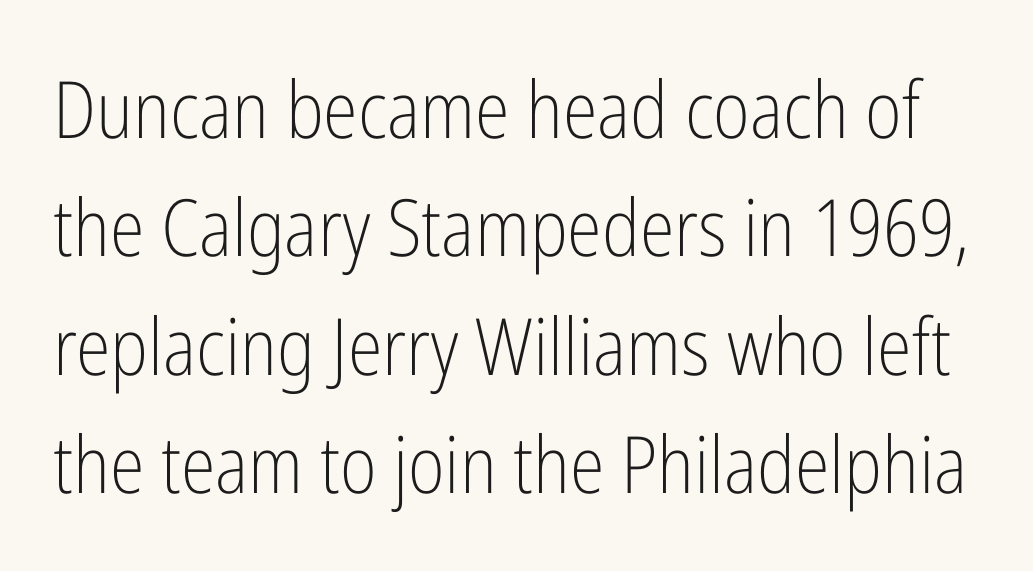
The image shows 79 px light, condensed sans-serif type, upright; set normal line spacing (1.5x), normal letter spacing, not underlined; low stroke contrast and a medium x-height.
